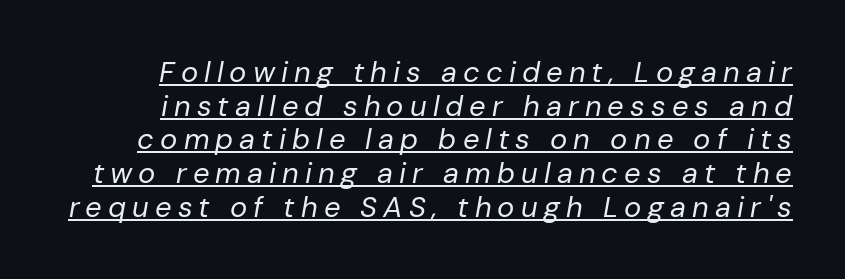
Here the designer chose a conventional face with non-uniform glyph widths. You can tell it's italic because the verticals aren't actually vertical. Caption: lettering with a line underneath. The characters are drawn with everyday or finer stroke widths. The letterforms stand isolated, each surrounded by extra space.
